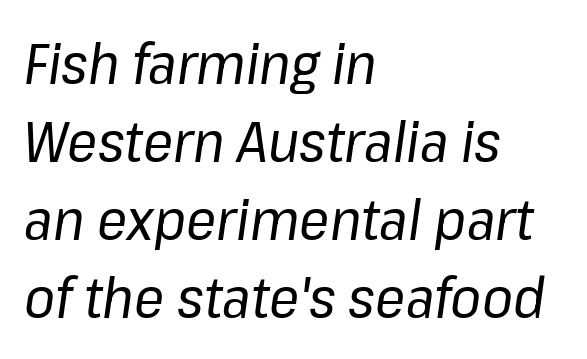
{"italic": "yes", "lean": "right", "slant_degrees": 8, "bold": "no", "weight": "regular", "width": "normal", "stroke_contrast": "low", "x_height": "medium", "monospaced": "no", "underline": "no", "align": "left", "line_spacing": "normal", "line_spacing_ratio": 1.39, "letter_spacing": "normal", "letter_spacing_em": 0.0, "glyph_px": 56}
